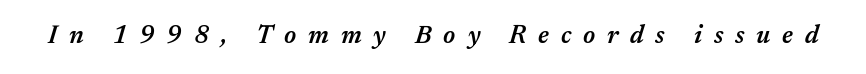
The image shows 25 px text type, italic (leaning right); set unusually wide letter spacing (+0.47 em), not underlined.
